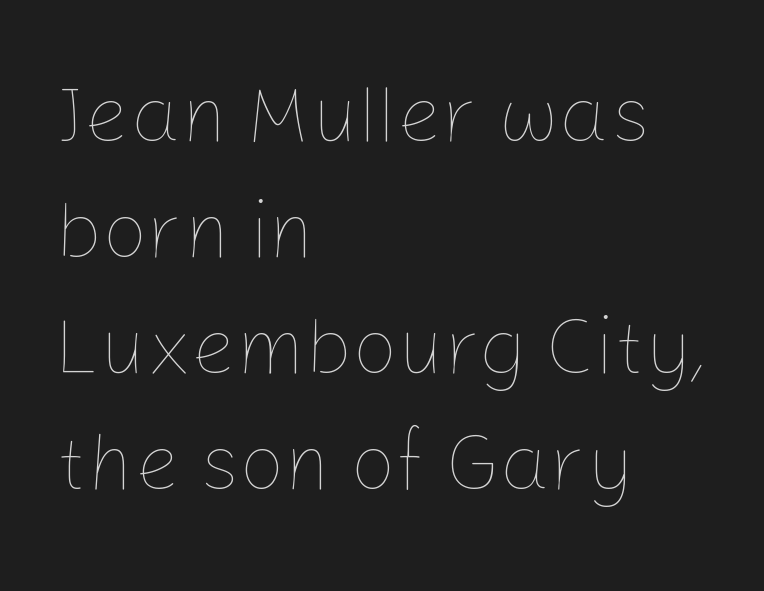
Q: Is the text bold? A: No.
Q: Is the text italic (slanted)? A: No, it is upright.
Q: Is the text underlined? A: No.
Q: How is the paragraph aligned? A: Left-aligned.
Q: Is the spacing between letters normal or unusually wide? A: Normal.
Q: Is the spacing between lines tight, normal or loose? A: Normal.
Q: Width (condensed, normal, or wide)? A: Normal.
Q: Stroke contrast? A: Low.
Q: x-height? A: Medium.
Q: Monospaced? A: No.
